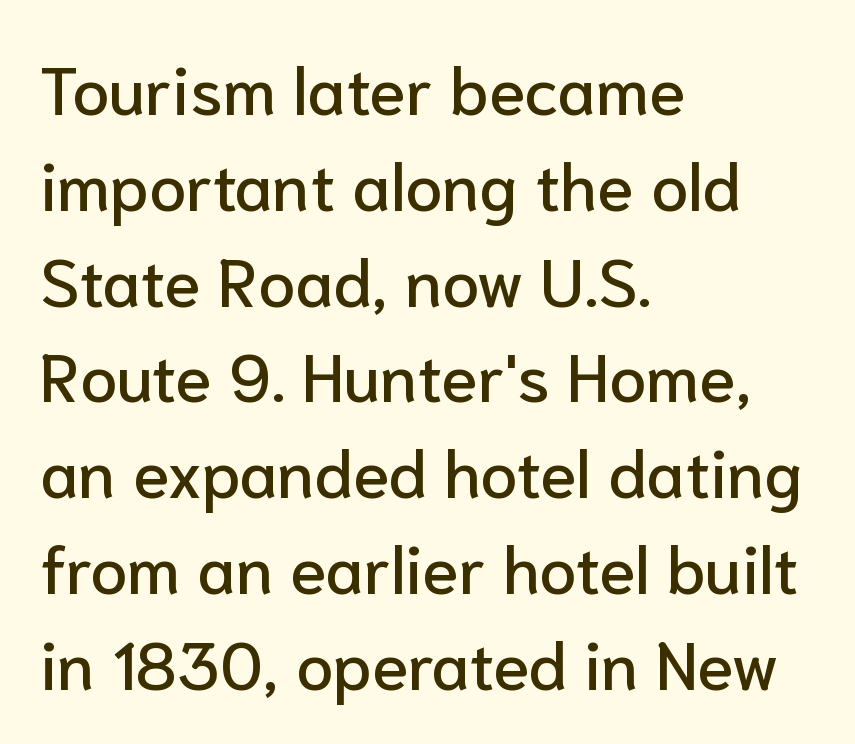
Q: Is the text italic (slanted)? A: No, it is upright.
Q: Is the typeface a serif or a sans-serif typeface? A: Sans-serif.
Q: Is the text underlined? A: No.
Q: How is the paragraph aligned? A: Left-aligned.
Q: Is the spacing between letters normal or unusually wide? A: Normal.
Q: Is the spacing between lines tight, normal or loose? A: Normal.
Q: Width (condensed, normal, or wide)? A: Normal.
Q: Stroke contrast? A: Low.
Q: x-height? A: Medium.
Q: Monospaced? A: No.
